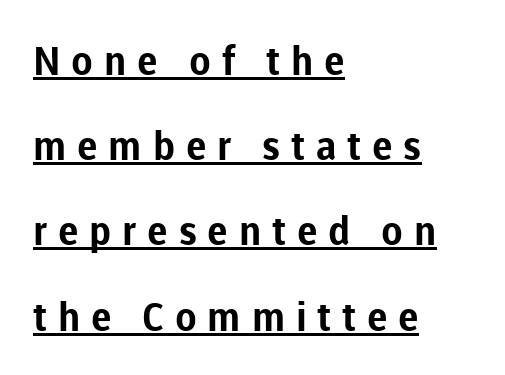
Notice the wide empty band between every row — that's loose leading. Nope, no serifs anywhere on these letters. Rendered with straight, roman letterforms. A typesetter would call this heavily tracked-out type. The face used here appears with an underline applied. Summary of weight: heavy, a full bold.
